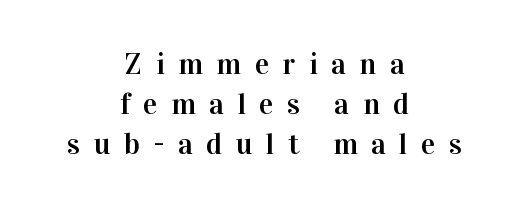
Q: Is the text italic (slanted)? A: No, it is upright.
Q: Is the typeface a serif or a sans-serif typeface? A: Serif.
Q: Is the text underlined? A: No.
Q: How is the paragraph aligned? A: Centered.
Q: Is the spacing between letters normal or unusually wide? A: Unusually wide.
Q: Is the spacing between lines tight, normal or loose? A: Normal.
Q: Width (condensed, normal, or wide)? A: Normal.
Q: Stroke contrast? A: High.
Q: x-height? A: Medium.
Q: Monospaced? A: No.
